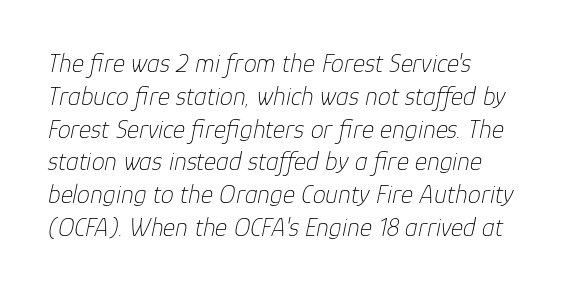
{"italic": "yes", "lean": "right", "slant_degrees": 12, "bold": "no", "underline": "no", "line_spacing": "normal", "line_spacing_ratio": 1.26, "letter_spacing": "normal", "letter_spacing_em": 0.0, "glyph_px": 26}
